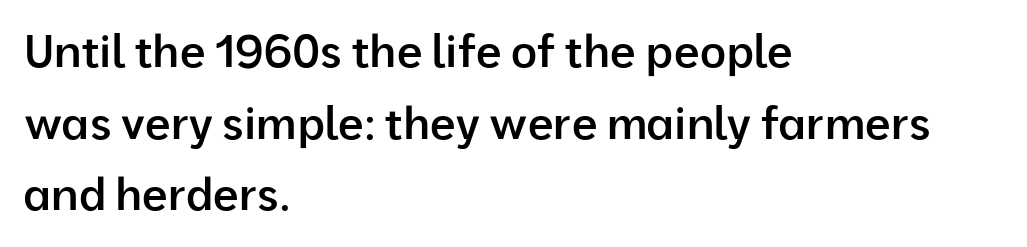
Q: Is the text bold? A: Semi-bold.
Q: Is the text italic (slanted)? A: No, it is upright.
Q: Is the typeface a serif or a sans-serif typeface? A: Sans-serif.
Q: Is the text underlined? A: No.
Q: How is the paragraph aligned? A: Left-aligned.
Q: Is the spacing between letters normal or unusually wide? A: Normal.
Q: Is the spacing between lines tight, normal or loose? A: Normal.
Q: Width (condensed, normal, or wide)? A: Normal.
Q: Stroke contrast? A: Low.
Q: x-height? A: Medium.
Q: Monospaced? A: No.
